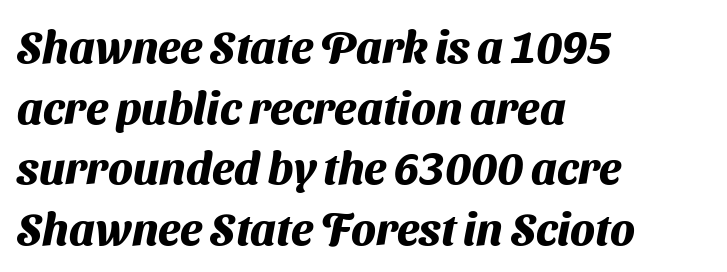
Q: Is the text bold? A: Yes.
Q: Is the typeface a serif or a sans-serif typeface? A: Sans-serif.
Q: Is the text underlined? A: No.
Q: How is the paragraph aligned? A: Left-aligned.
Q: Is the spacing between letters normal or unusually wide? A: Normal.
Q: Is the spacing between lines tight, normal or loose? A: Normal.
Q: Width (condensed, normal, or wide)? A: Normal.
Q: Stroke contrast? A: Medium.
Q: x-height? A: Medium.
Q: Monospaced? A: No.
